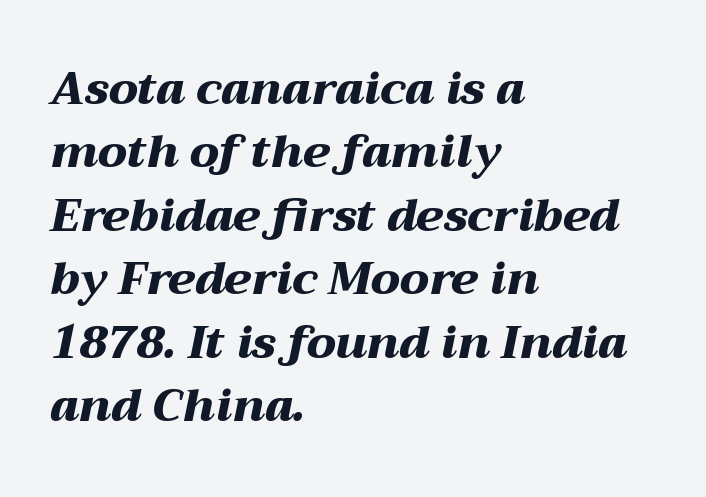
Q: Is the text bold? A: Yes.
Q: Is the text italic (slanted)? A: Yes, it leans right by about 12 degrees.
Q: Is the text underlined? A: No.
Q: How is the paragraph aligned? A: Left-aligned.
Q: Is the spacing between letters normal or unusually wide? A: Normal.
Q: Is the spacing between lines tight, normal or loose? A: Normal.
Q: Width (condensed, normal, or wide)? A: Wide.
Q: Stroke contrast? A: Medium.
Q: x-height? A: Medium.
Q: Monospaced? A: No.
